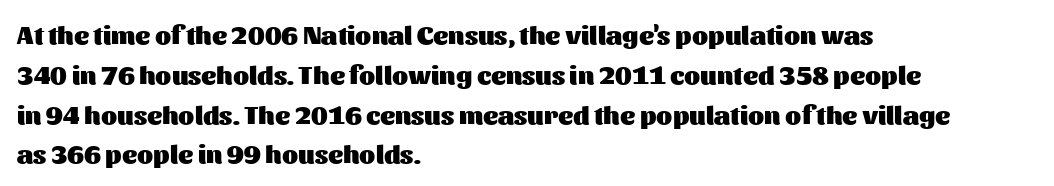
Plenty of ink on the page — the face is bold. Vertical spacing — default. Descenders hang freely into open space. All the whitespace from short lines collects on the right. This rendering leaves character spacing at its baseline value. Do the letters lean? They stand straight.
